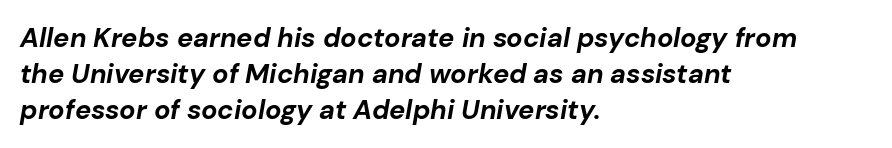
The image shows 27 px bold type, italic (leaning right); set left-aligned, normal line spacing (1.33x), normal letter spacing, not underlined.
